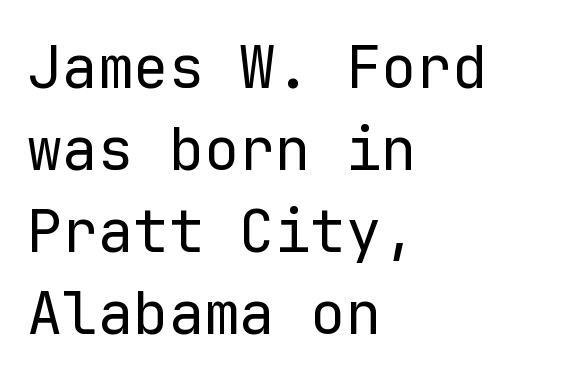
{"serif": "no", "italic": "no", "bold": "no", "weight": "regular", "width": "normal", "stroke_contrast": "low", "x_height": "medium", "monospaced": "yes", "underline": "no", "align": "left", "line_spacing": "normal", "line_spacing_ratio": 1.39, "letter_spacing": "normal", "letter_spacing_em": 0.0, "glyph_px": 59}
